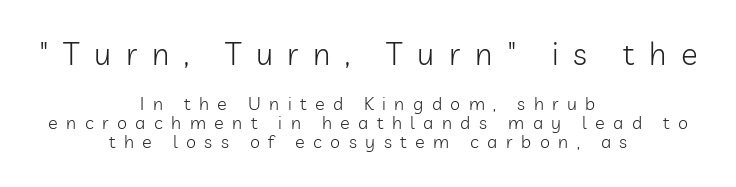
Q: Is the text bold? A: No.
Q: Is the text italic (slanted)? A: No, it is upright.
Q: Is the typeface a serif or a sans-serif typeface? A: Sans-serif.
Q: Is the text underlined? A: No.
Q: How is the paragraph aligned? A: Centered.
Q: Is the spacing between letters normal or unusually wide? A: Unusually wide.
Q: Is the spacing between lines tight, normal or loose? A: Tight.
Q: Which block of text is set in a larger size, the first (top) or the second (bottom)? A: The first (top) one.
Q: Width (condensed, normal, or wide)? A: Normal.
Q: Stroke contrast? A: Low.
Q: x-height? A: Medium.
Q: Monospaced? A: No.
